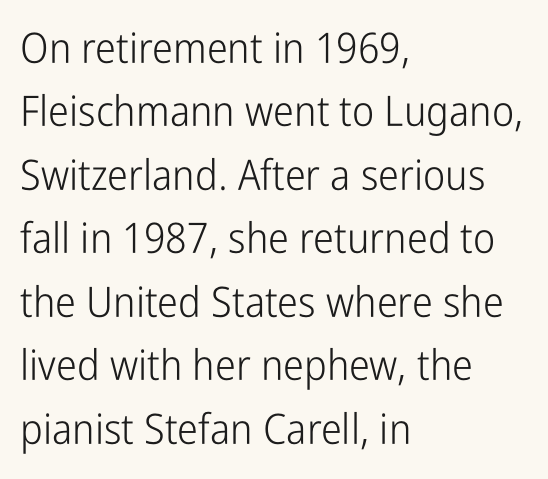
The image shows 42 px light, condensed sans-serif type, upright; set left-aligned, normal line spacing (1.51x), normal letter spacing, not underlined; low stroke contrast and a medium x-height.
